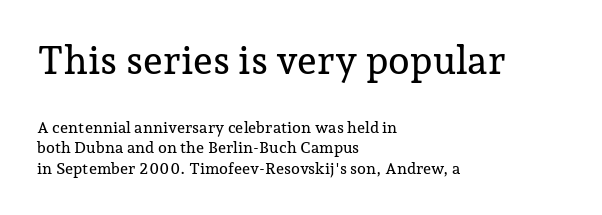
Proportional: the letters do not fall into vertical columns. The paragraph has a hard left edge and a soft right edge. Standard letterfit; no display-style spreading of the glyphs. Size hierarchy here favors the leading block over the trailing one. Do the letters lean? They stand straight. Quick note: interline space is typical.
